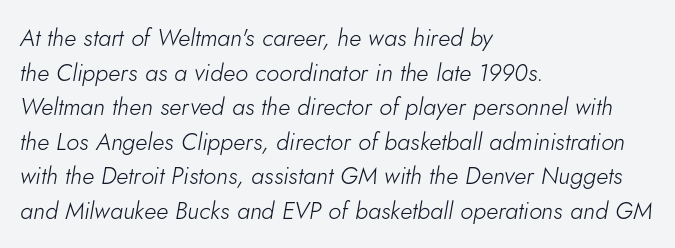
{"italic": "yes", "lean": "right", "slant_degrees": 5, "bold": "no", "underline": "no", "align": "left", "line_spacing": "normal", "line_spacing_ratio": 1.44, "letter_spacing": "normal", "letter_spacing_em": 0.0, "glyph_px": 24}
